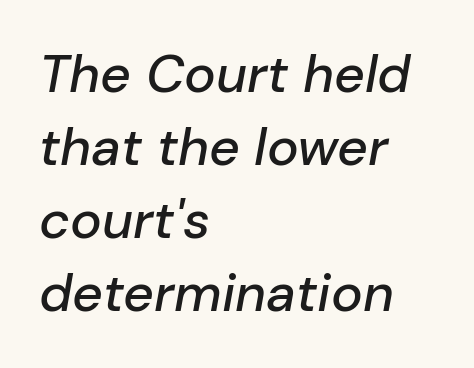
{"italic": "yes", "lean": "right", "slant_degrees": 10, "width": "normal", "stroke_contrast": "low", "x_height": "medium", "monospaced": "no", "underline": "no", "align": "left", "line_spacing": "normal", "line_spacing_ratio": 1.38, "letter_spacing": "normal", "letter_spacing_em": 0.0, "glyph_px": 53}
